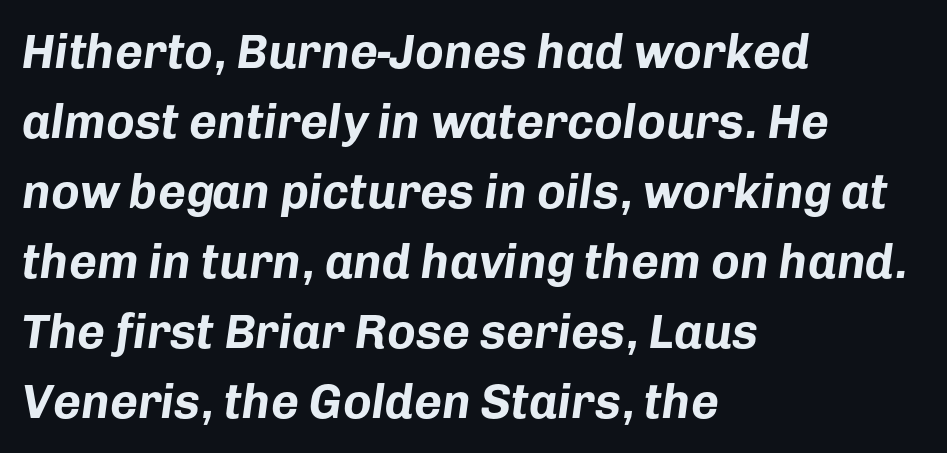
Does the copy run flush right? No — it runs flush left. These lines sit exactly where default settings would place them. Every letter is thick-stroked: bold, no question. Is the letter spacing exaggerated? No — it looks like the ordinary default. The strip under each line holds only bare page. Each letter keeps its own natural width here, so spacing adapts to shape.
